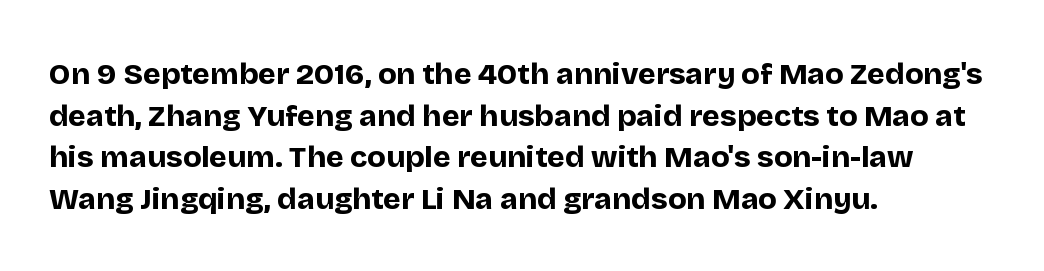
The image shows 30 px bold sans-serif type, upright; set left-aligned, normal line spacing (1.39x), normal letter spacing, not underlined; low stroke contrast and a large x-height.
